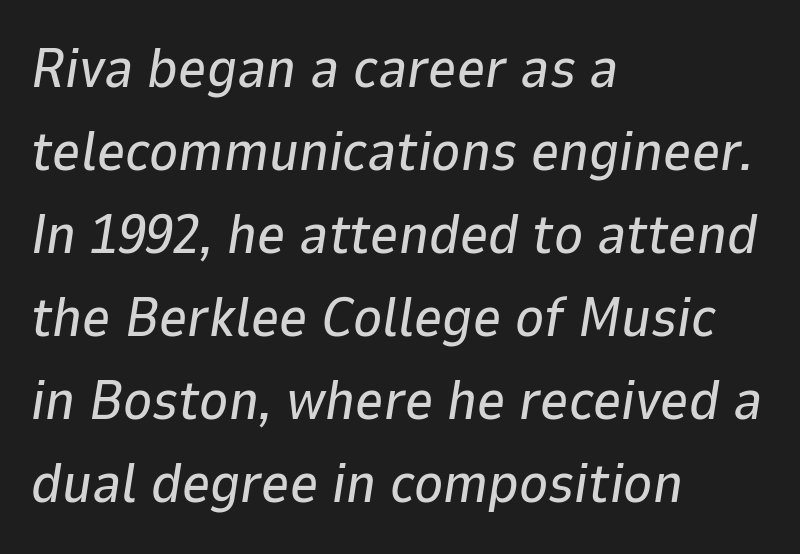
{"italic": "yes", "lean": "right", "slant_degrees": 9, "width": "normal", "stroke_contrast": "low", "x_height": "medium", "monospaced": "no", "underline": "no", "align": "left", "line_spacing": "normal", "line_spacing_ratio": 1.51, "letter_spacing": "normal", "letter_spacing_em": 0.0, "glyph_px": 55}
